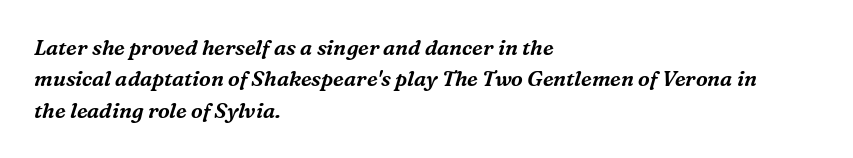
Letters rest on an invisible, unmarked baseline. Notice how the passage keeps a crisp vertical edge on the left only. Posture: slanted. Standard letterfit; no display-style spreading of the glyphs. Notice how descenders clear the ascenders below comfortably — that's standard leading.
